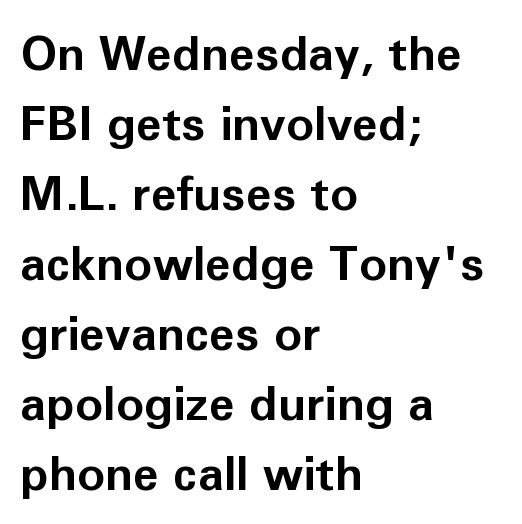
The image shows 47 px bold sans-serif type, upright; set left-aligned, normal line spacing (1.49x), normal letter spacing, not underlined; low stroke contrast and a medium x-height.
